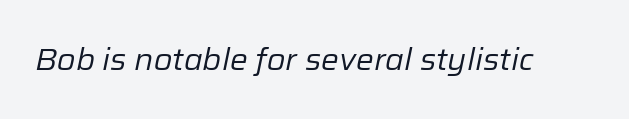
{"italic": "yes", "lean": "right", "slant_degrees": 12, "bold": "no", "weight": "regular", "width": "normal", "stroke_contrast": "low", "x_height": "medium", "monospaced": "no", "underline": "no", "letter_spacing": "normal", "letter_spacing_em": 0.0, "glyph_px": 30}
